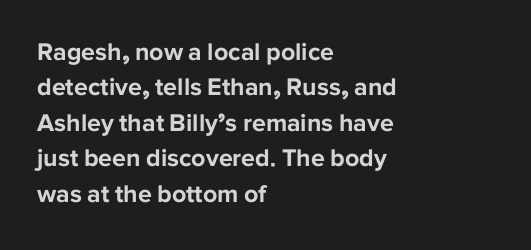
The image shows 25 px bold type, upright; set left-aligned, normal line spacing (1.42x), normal letter spacing, not underlined.
